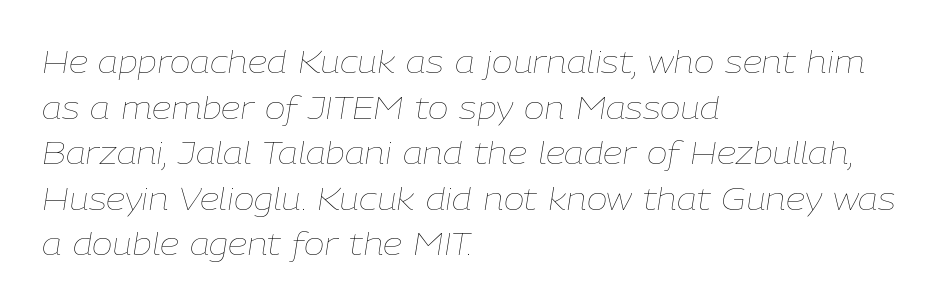
It's the slanting kind of type. Vertical spacing — default. The baseline area is clear. No chunkiness to these letters — they're not bold. Each line starts at the same left margin while the right side varies. These lines are rendered in a variable-pitch font.
